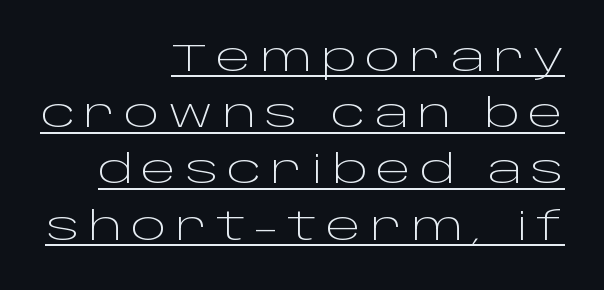
{"serif": "no", "italic": "no", "bold": "no", "weight": "light", "width": "wide", "stroke_contrast": "low", "x_height": "large", "monospaced": "no", "underline": "yes", "align": "right", "line_spacing": "normal", "line_spacing_ratio": 1.48, "letter_spacing": "wide", "letter_spacing_em": 0.22, "glyph_px": 38}
